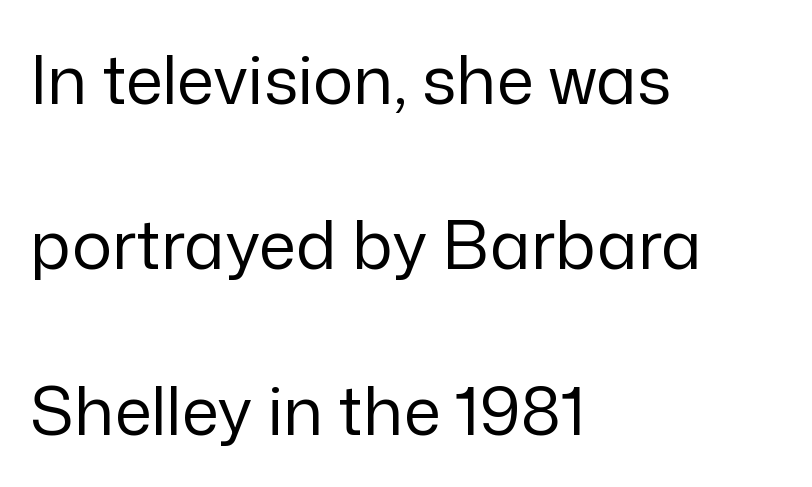
Style check: upright. Vertical stems look standard width or narrower in stroke. Quick note: interline space is abundant. Proportional: the letters do not fall into vertical columns. This rendering leaves character spacing at its baseline value.
